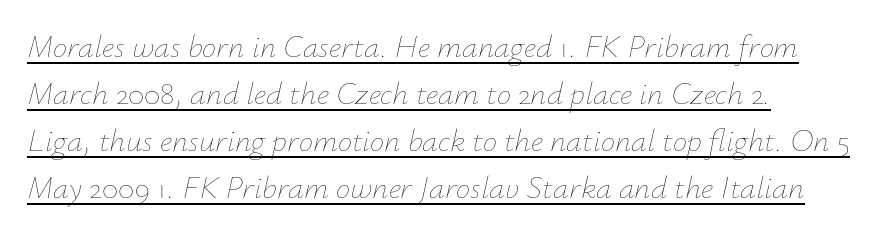
The image shows 32 px thin type, italic (leaning right); set left-aligned, normal line spacing (1.47x), normal letter spacing, underlined; low stroke contrast and a small x-height.
